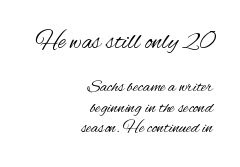
{"bold": "no", "underline": "no", "align": "right", "line_spacing_ratio": 1.18, "letter_spacing": "normal", "letter_spacing_em": 0.0, "larger_block": "first", "size_ratio": 1.47, "glyph_px": 25}
